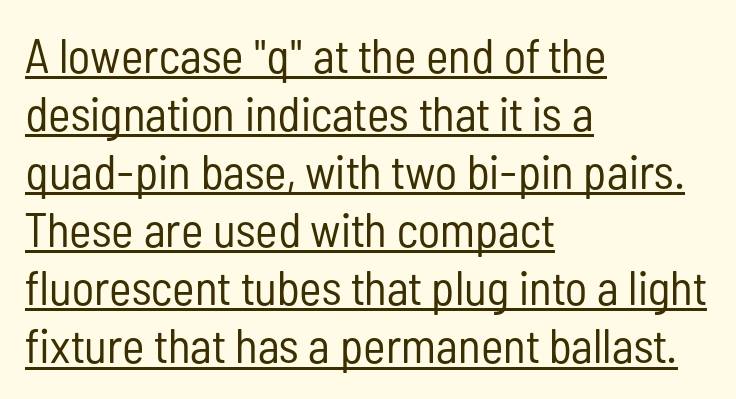
{"serif": "no", "italic": "no", "bold": "no", "weight": "regular", "width": "condensed", "stroke_contrast": "low", "x_height": "medium", "monospaced": "no", "underline": "yes", "align": "left", "line_spacing_ratio": 1.21, "letter_spacing": "normal", "letter_spacing_em": 0.0, "glyph_px": 48}
